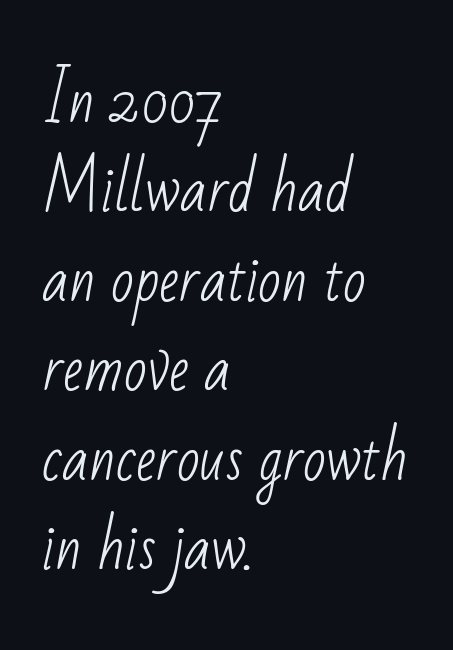
The image shows 60 px light, condensed sans-serif type; set left-aligned, normal line spacing (1.49x), normal letter spacing, not underlined; low stroke contrast and a small x-height.
